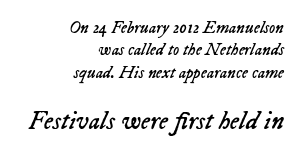
{"italic": "yes", "lean": "right", "slant_degrees": 23, "bold": "no", "underline": "no", "align": "right", "line_spacing": "normal", "line_spacing_ratio": 1.31, "letter_spacing": "normal", "letter_spacing_em": 0.0, "larger_block": "second", "size_ratio": 1.53, "glyph_px": 26}
